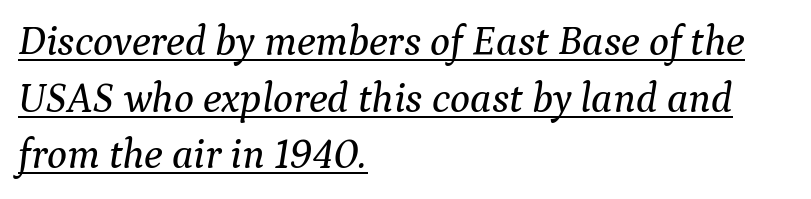
{"serif": "yes", "italic": "yes", "lean": "right", "slant_degrees": 9, "width": "normal", "stroke_contrast": "medium", "x_height": "medium", "monospaced": "no", "underline": "yes", "align": "left", "line_spacing": "normal", "line_spacing_ratio": 1.35, "letter_spacing": "normal", "letter_spacing_em": 0.0, "glyph_px": 42}
